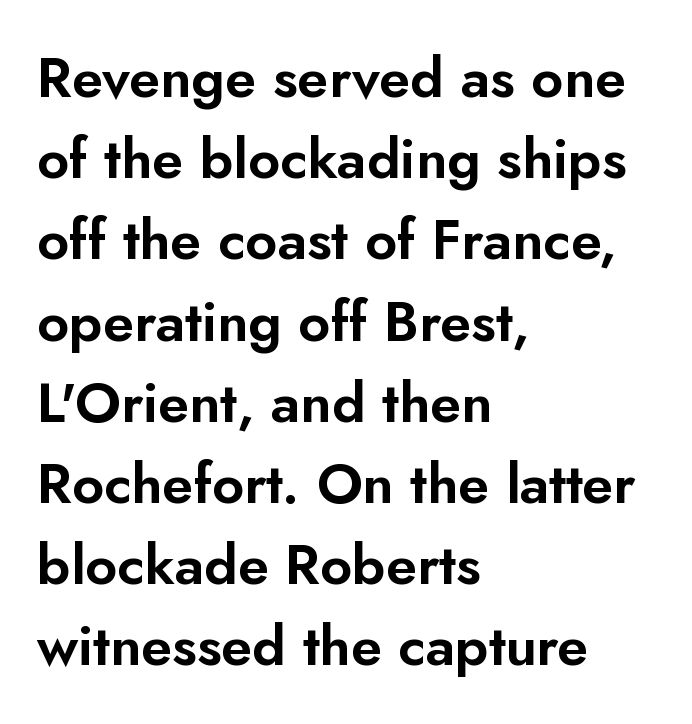
Q: Is the text italic (slanted)? A: No, it is upright.
Q: Is the typeface a serif or a sans-serif typeface? A: Sans-serif.
Q: Is the text underlined? A: No.
Q: How is the paragraph aligned? A: Left-aligned.
Q: Is the spacing between letters normal or unusually wide? A: Normal.
Q: Is the spacing between lines tight, normal or loose? A: Normal.
Q: Width (condensed, normal, or wide)? A: Normal.
Q: Stroke contrast? A: Low.
Q: x-height? A: Small.
Q: Monospaced? A: No.
